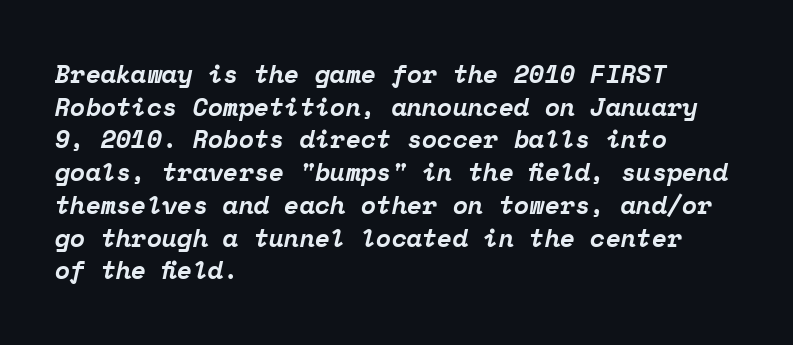
{"italic": "yes", "lean": "right", "slant_degrees": 12, "bold": "yes", "underline": "no", "align": "left", "line_spacing": "normal", "line_spacing_ratio": 1.31, "letter_spacing": "normal", "letter_spacing_em": 0.0, "glyph_px": 25}
